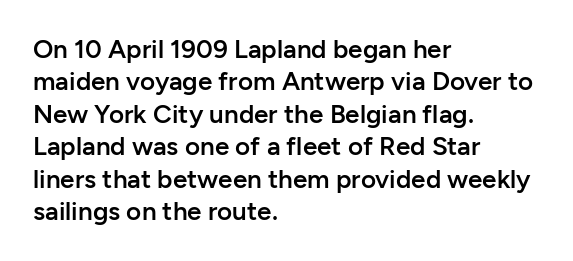
Words appear dense and cohesive because spacing is normal. On the weight axis this lands at semibold, roughly 600. The lines sit at an ordinary, default distance from one another. Any mark beneath the type? The region is blank. You can tell it's not italic because the verticals are truly vertical. The setting favours the left margin, as ordinary paragraphs usually do.
